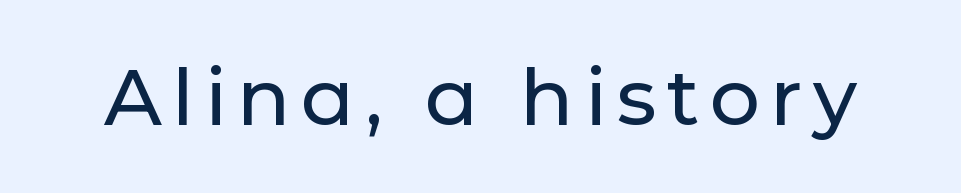
{"serif": "no", "italic": "no", "width": "normal", "stroke_contrast": "low", "x_height": "medium", "monospaced": "no", "underline": "no", "glyph_px": 79}
